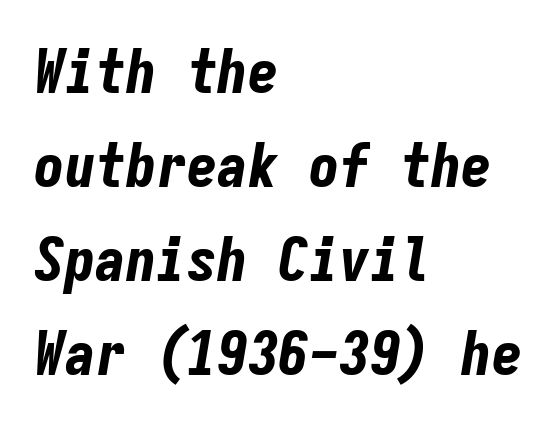
The image shows 61 px bold, condensed type, italic (leaning right), monospaced; set left-aligned, normal line spacing (1.54x), normal letter spacing, not underlined; low stroke contrast and a medium x-height.
